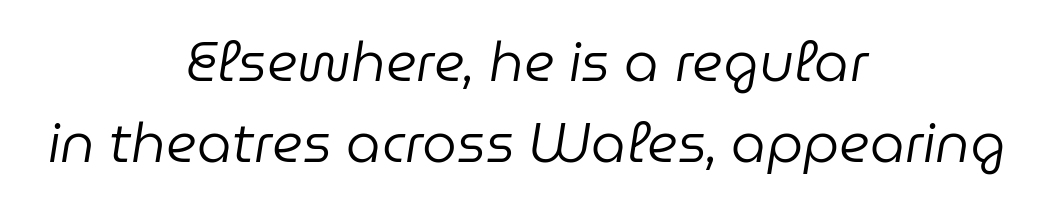
The image shows 55 px regular-weight type, italic (leaning right); set centered, normal line spacing (1.48x), normal letter spacing, not underlined; low stroke contrast and a medium x-height.
